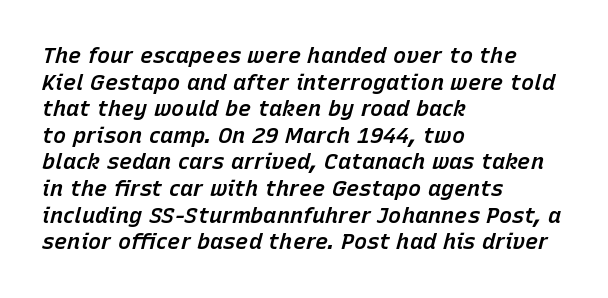
The image shows 22 px text type, italic (leaning right); set left-aligned, line spacing 1.21x, normal letter spacing, not underlined.
